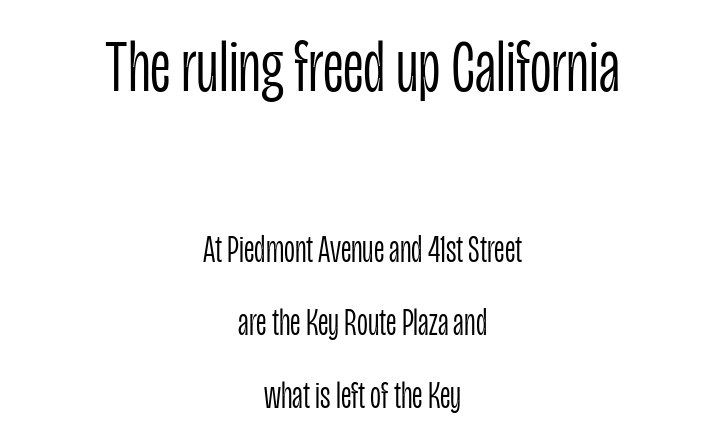
{"serif": "no", "italic": "no", "bold": "no", "weight": "light", "width": "condensed", "stroke_contrast": "low", "x_height": "large", "monospaced": "no", "underline": "no", "align": "center", "line_spacing": "loose", "line_spacing_ratio": 1.93, "letter_spacing": "normal", "letter_spacing_em": 0.0, "larger_block": "first", "size_ratio": 1.97, "glyph_px": 75}
